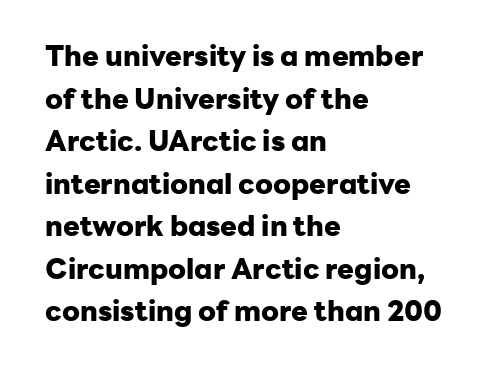
This sample uses an upright cut, with every glyph sitting square on the baseline. Typesetter's note: full bold, strokes at maximum text heaviness. The face used here is a sans, in the tradition of grotesques and geometrics. The foot of each line stays bare and open.
